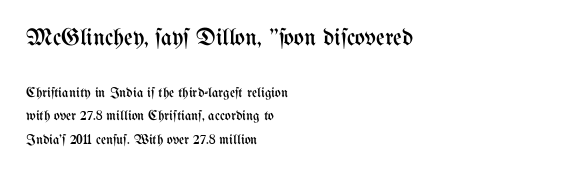
{"italic": "no", "bold": "no", "underline": "no", "align": "left", "line_spacing": "normal", "line_spacing_ratio": 1.69, "letter_spacing": "normal", "letter_spacing_em": 0.0, "larger_block": "first", "size_ratio": 1.71, "glyph_px": 24}
